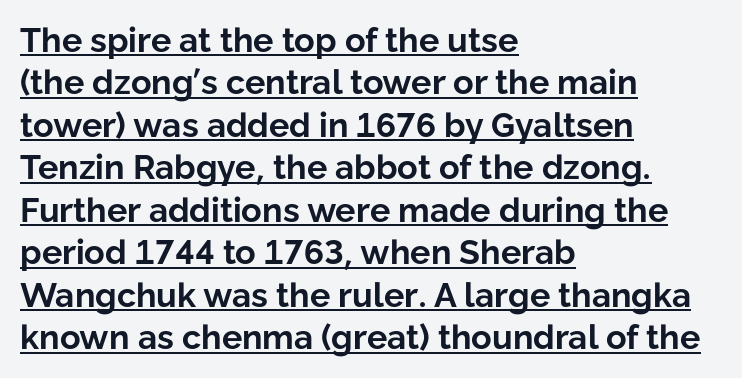
The image shows 34 px bold sans-serif type, upright; set left-aligned, normal line spacing (1.25x), normal letter spacing, underlined; low stroke contrast and a medium x-height.
